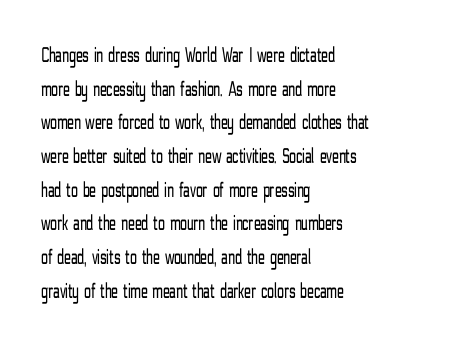
{"italic": "no", "bold": "no", "underline": "no", "align": "left", "line_spacing": "normal", "line_spacing_ratio": 1.53, "letter_spacing": "normal", "letter_spacing_em": 0.0, "glyph_px": 22}
